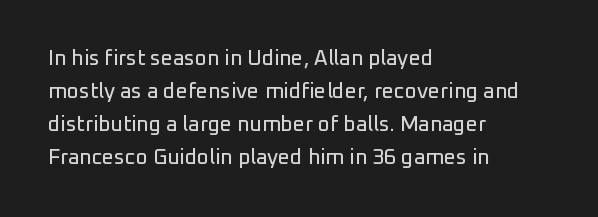
Q: Is the text italic (slanted)? A: No, it is upright.
Q: Is the text underlined? A: No.
Q: How is the paragraph aligned? A: Left-aligned.
Q: Is the spacing between letters normal or unusually wide? A: Normal.
Q: Is the spacing between lines tight, normal or loose? A: Normal.
